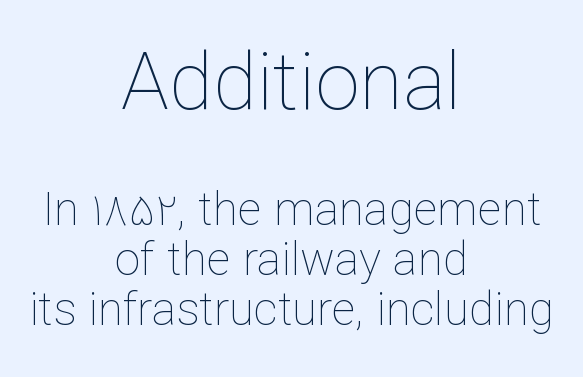
The image shows 80 px thin type, upright; set centered, tight line spacing (1.09x), normal letter spacing, not underlined; the first (top) block is 1.74x larger; low stroke contrast and a medium x-height.
